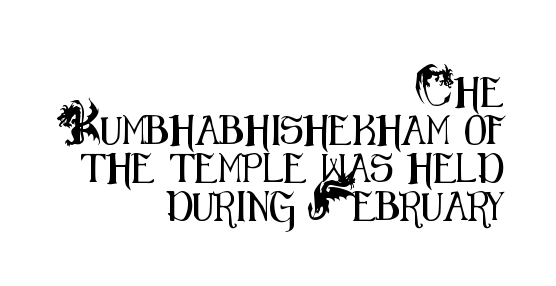
Q: Is the text italic (slanted)? A: No, it is upright.
Q: Is the typeface a serif or a sans-serif typeface? A: Sans-serif.
Q: Is the text underlined? A: No.
Q: How is the paragraph aligned? A: Right-aligned.
Q: Is the spacing between letters normal or unusually wide? A: Normal.
Q: Is the spacing between lines tight, normal or loose? A: Normal.
Q: Width (condensed, normal, or wide)? A: Condensed.
Q: Stroke contrast? A: Medium.
Q: x-height? A: Small.
Q: Monospaced? A: No.
